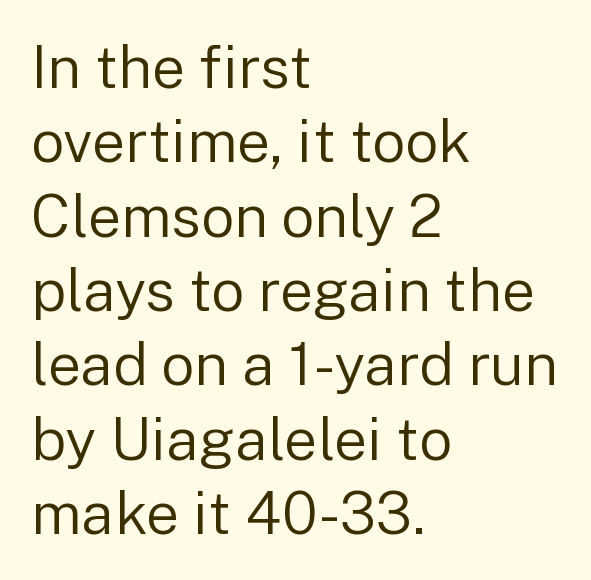
{"serif": "no", "italic": "no", "bold": "no", "weight": "regular", "width": "normal", "stroke_contrast": "low", "x_height": "medium", "monospaced": "no", "underline": "no", "align": "left", "line_spacing": "normal", "line_spacing_ratio": 1.26, "letter_spacing": "normal", "letter_spacing_em": 0.0, "glyph_px": 59}
